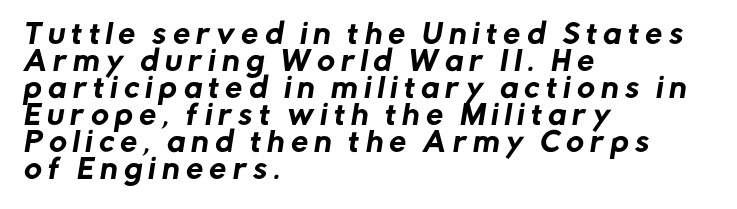
The image shows 27 px text type; set left-aligned, tight line spacing (1.0x), unusually wide letter spacing (+0.24 em), not underlined.
